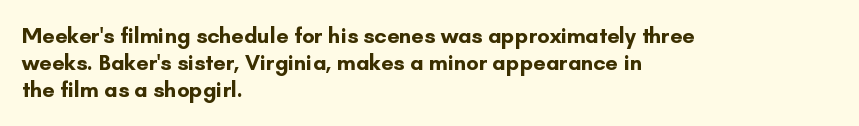
The image shows 22 px bold type, upright; set left-aligned, line spacing 1.23x, normal letter spacing, not underlined.
